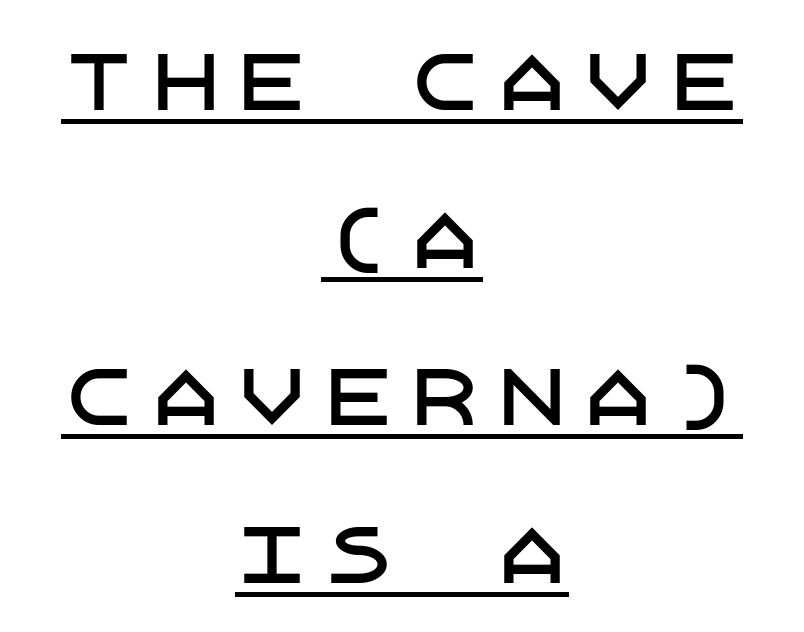
{"serif": "no", "italic": "no", "width": "normal", "stroke_contrast": "low", "x_height": "large", "underline": "yes", "align": "center", "line_spacing": "loose", "line_spacing_ratio": 2.13, "glyph_px": 74}
